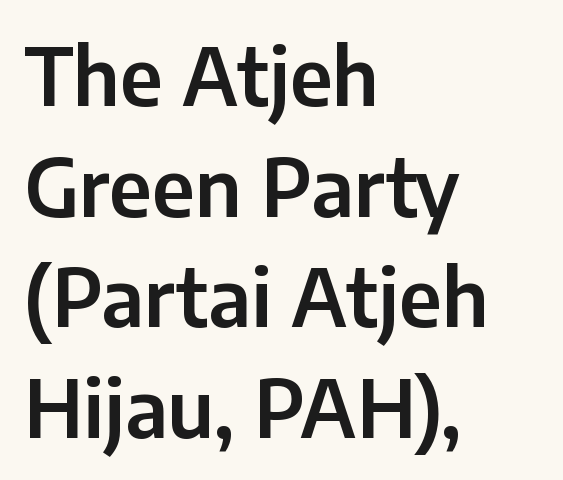
{"serif": "no", "italic": "no", "width": "normal", "stroke_contrast": "low", "x_height": "medium", "monospaced": "no", "underline": "no", "align": "left", "line_spacing": "normal", "line_spacing_ratio": 1.4, "letter_spacing": "normal", "letter_spacing_em": 0.0, "glyph_px": 79}
